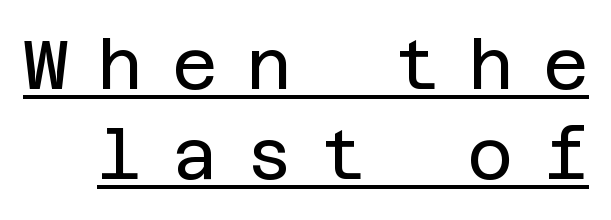
Q: Is the text bold? A: No.
Q: Is the text italic (slanted)? A: No, it is upright.
Q: Is the typeface a serif or a sans-serif typeface? A: Sans-serif.
Q: Is the text underlined? A: Yes.
Q: Is the spacing between letters normal or unusually wide? A: Unusually wide.
Q: Is the spacing between lines tight, normal or loose? A: Normal.
Q: Width (condensed, normal, or wide)? A: Normal.
Q: Stroke contrast? A: Low.
Q: x-height? A: Large.
